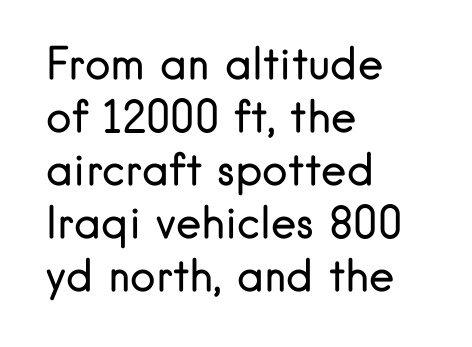
Q: Is the text bold? A: No.
Q: Is the text italic (slanted)? A: No, it is upright.
Q: Is the typeface a serif or a sans-serif typeface? A: Sans-serif.
Q: Is the text underlined? A: No.
Q: How is the paragraph aligned? A: Left-aligned.
Q: Is the spacing between letters normal or unusually wide? A: Normal.
Q: Width (condensed, normal, or wide)? A: Normal.
Q: Stroke contrast? A: Low.
Q: x-height? A: Small.
Q: Monospaced? A: No.
